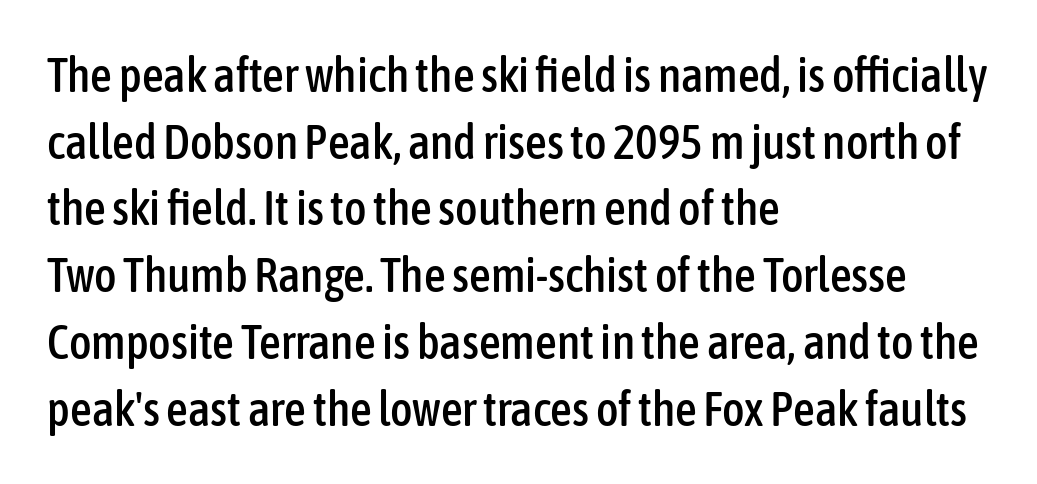
The image shows 48 px condensed sans-serif type, upright; set left-aligned, normal line spacing (1.39x), normal letter spacing, not underlined; low stroke contrast and a medium x-height.
